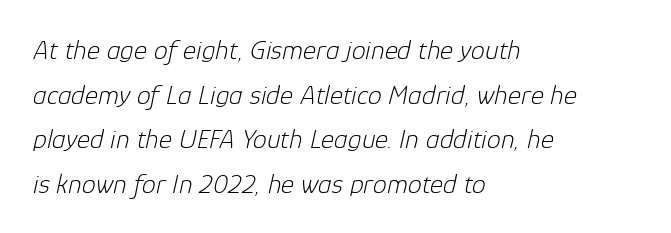
The passage shown has conventional tracking throughout. Beneath every word, the page is bare. The face used here is proportionally spaced, like ordinary book or web type. Is there much room between lines? A standard amount, neither cramped nor airy.
